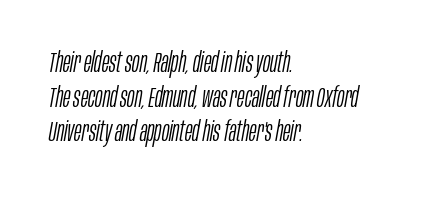
Q: Is the text bold? A: No.
Q: Is the text italic (slanted)? A: Yes, it leans right by about 10 degrees.
Q: Is the text underlined? A: No.
Q: How is the paragraph aligned? A: Left-aligned.
Q: Is the spacing between letters normal or unusually wide? A: Normal.
Q: Width (condensed, normal, or wide)? A: Condensed.
Q: Stroke contrast? A: Low.
Q: x-height? A: Large.
Q: Monospaced? A: No.
